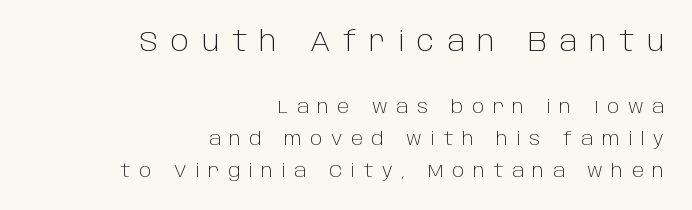
Q: Is the text bold? A: No.
Q: Is the text italic (slanted)? A: No, it is upright.
Q: Is the typeface a serif or a sans-serif typeface? A: Sans-serif.
Q: Is the text underlined? A: No.
Q: How is the paragraph aligned? A: Right-aligned.
Q: Is the spacing between letters normal or unusually wide? A: Unusually wide.
Q: Is the spacing between lines tight, normal or loose? A: Normal.
Q: Which block of text is set in a larger size, the first (top) or the second (bottom)? A: The first (top) one.
Q: Width (condensed, normal, or wide)? A: Normal.
Q: Stroke contrast? A: Low.
Q: x-height? A: Large.
Q: Monospaced? A: No.
